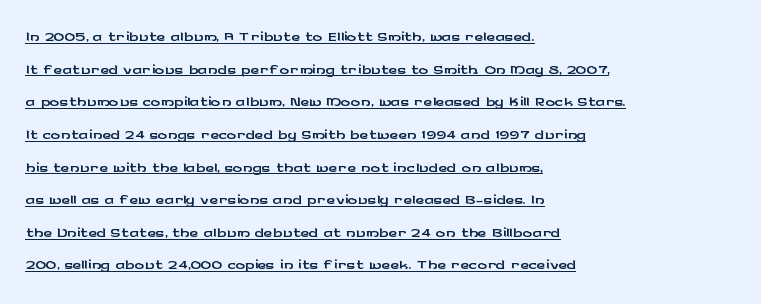
Q: Is the text italic (slanted)? A: No, it is upright.
Q: Is the text underlined? A: Yes.
Q: How is the paragraph aligned? A: Left-aligned.
Q: Is the spacing between letters normal or unusually wide? A: Normal.
Q: Is the spacing between lines tight, normal or loose? A: Normal.
